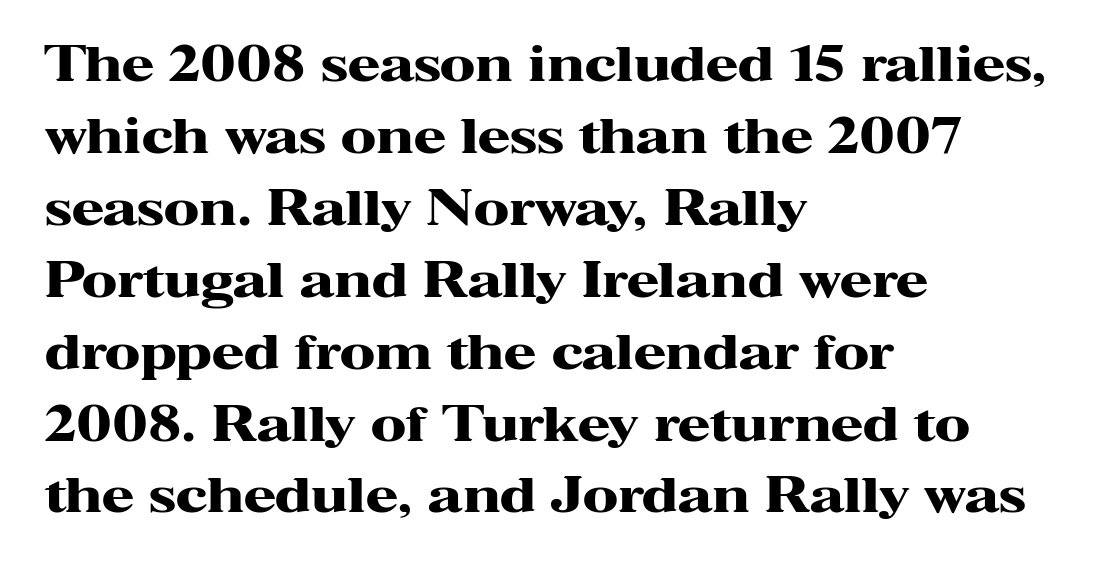
The image shows 47 px heavy, wide serif type, upright; set left-aligned, normal line spacing (1.53x), normal letter spacing, not underlined; high stroke contrast and a medium x-height.
